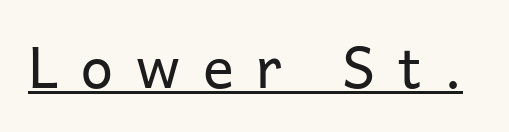
The image shows 58 px regular-weight sans-serif type, upright; set unusually wide letter spacing (+0.39 em), underlined; low stroke contrast and a medium x-height.
